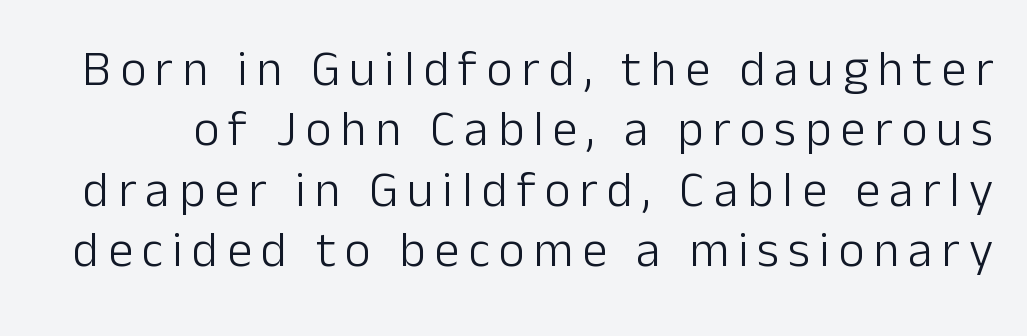
Q: Is the text bold? A: No.
Q: Is the text italic (slanted)? A: No, it is upright.
Q: Is the typeface a serif or a sans-serif typeface? A: Sans-serif.
Q: Is the text underlined? A: No.
Q: Width (condensed, normal, or wide)? A: Normal.
Q: Stroke contrast? A: Low.
Q: x-height? A: Medium.
Q: Monospaced? A: No.
